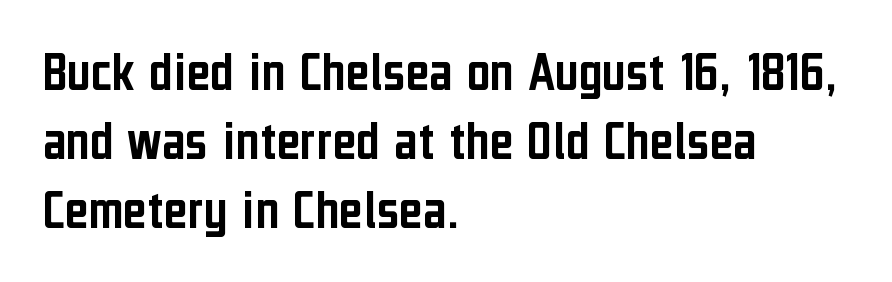
This rendering features lettering with no underline. Does the copy run flush right? No — it runs flush left. These lines keep a tight, regular rhythm from letter to letter. Do the characters align in a grid? No, the font is proportional. The passage shown is typeset with a sans-serif family. Posture: straight, roman, zero tilt.
